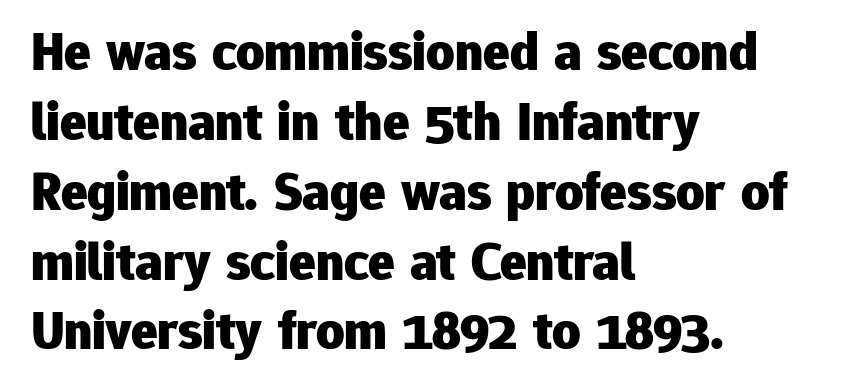
You could call the tracking neutral — neither tight nor loose. I'd call this a sans setting — the letters go barefoot. These lines sit exactly where default settings would place them. In terms of posture, this sample is upright.
